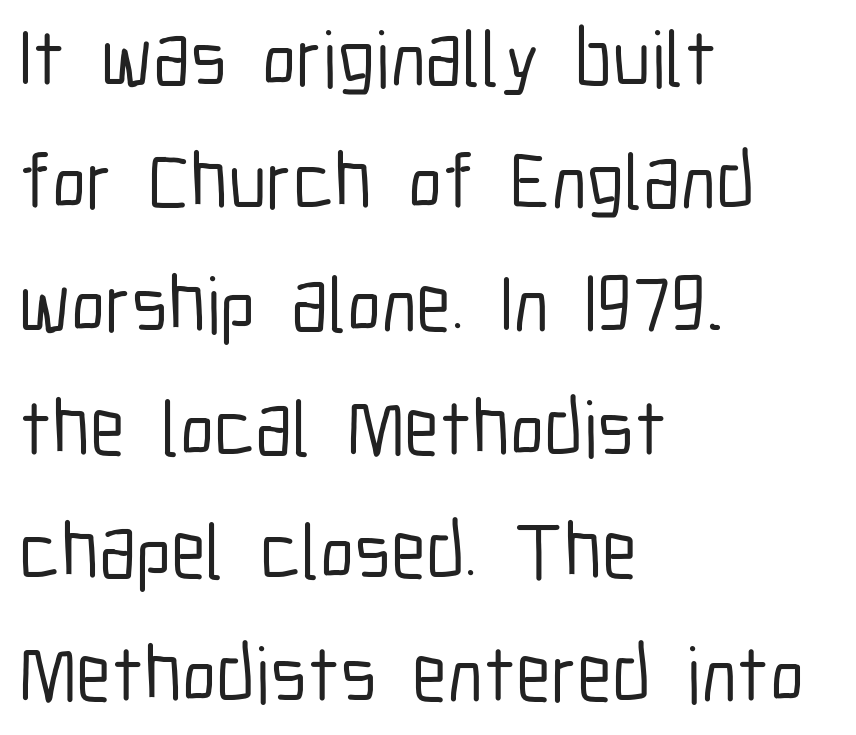
Nothing sits at the stroke ends, so this counts as sans-serif. A typesetter would call this proportional, since set widths differ per character. Leading matches the norm, producing a regular column. Plain, unruled lines of type. Ascenders rise straight up at ninety degrees.
